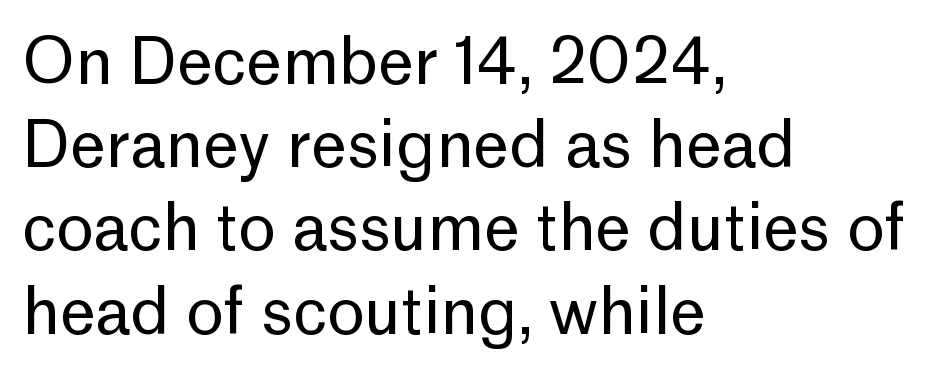
Q: Is the text bold? A: No.
Q: Is the text italic (slanted)? A: No, it is upright.
Q: Is the typeface a serif or a sans-serif typeface? A: Sans-serif.
Q: Is the text underlined? A: No.
Q: How is the paragraph aligned? A: Left-aligned.
Q: Is the spacing between letters normal or unusually wide? A: Normal.
Q: Is the spacing between lines tight, normal or loose? A: Normal.
Q: Width (condensed, normal, or wide)? A: Normal.
Q: Stroke contrast? A: Low.
Q: x-height? A: Medium.
Q: Monospaced? A: No.
